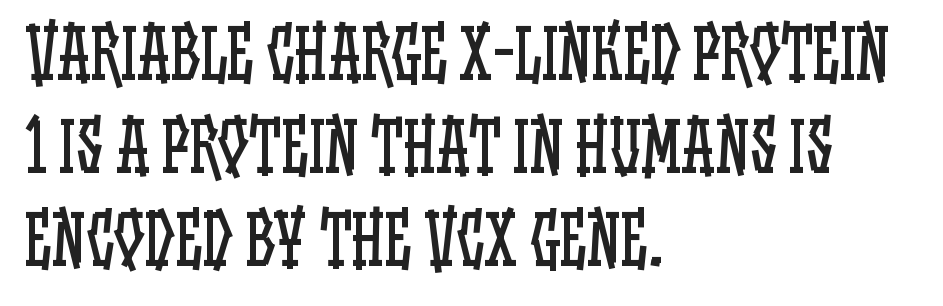
The image shows 68 px regular-weight, condensed type, upright; set left-aligned, normal line spacing (1.37x), normal letter spacing, not underlined; low stroke contrast and a large x-height.
